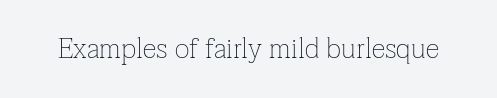
The image shows 28 px thin serif type, upright; set normal letter spacing, not underlined; low stroke contrast and a medium x-height.
